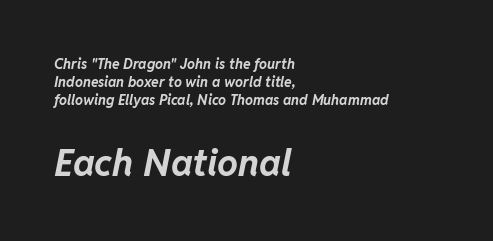
{"italic": "yes", "lean": "right", "slant_degrees": 11, "bold": "yes", "weight": "bold", "width": "normal", "stroke_contrast": "low", "x_height": "medium", "monospaced": "no", "underline": "no", "align": "left", "line_spacing": "normal", "line_spacing_ratio": 1.29, "letter_spacing": "normal", "letter_spacing_em": 0.0, "larger_block": "second", "size_ratio": 2.64, "glyph_px": 37}
